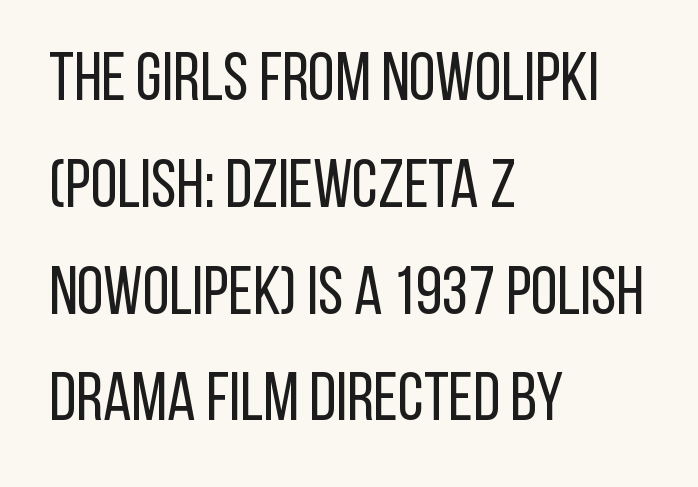
{"serif": "no", "italic": "no", "bold": "no", "weight": "regular", "width": "condensed", "stroke_contrast": "low", "x_height": "large", "monospaced": "no", "underline": "no", "align": "left", "line_spacing": "normal", "line_spacing_ratio": 1.57, "letter_spacing": "normal", "letter_spacing_em": 0.0, "glyph_px": 68}
